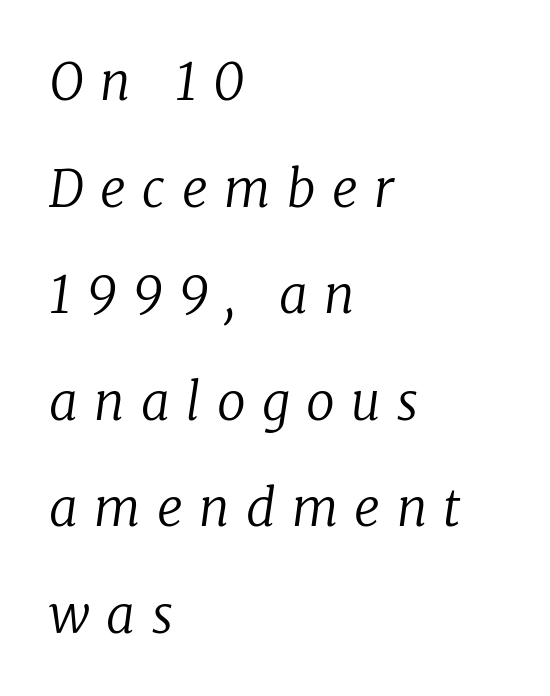
Short note: letters widely spaced. Leading is clearly above the norm, producing a sparse column. Horizontally, the lines are justified to the leading edge only. You can tell it's italic because the verticals aren't actually vertical. Regarding serifs, this sample has them.
